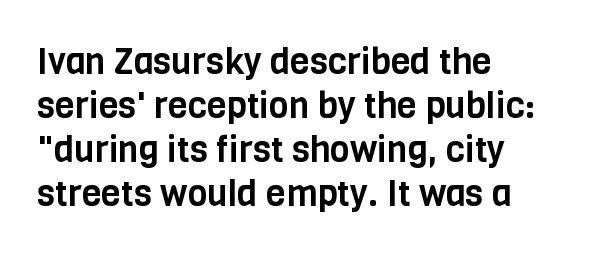
Think of a printed novel: that variable character pitch is what you see here. The text block is weighted toward the left margin, trailing off unevenly rightward. Type without underlining. Letter spacing: default.
